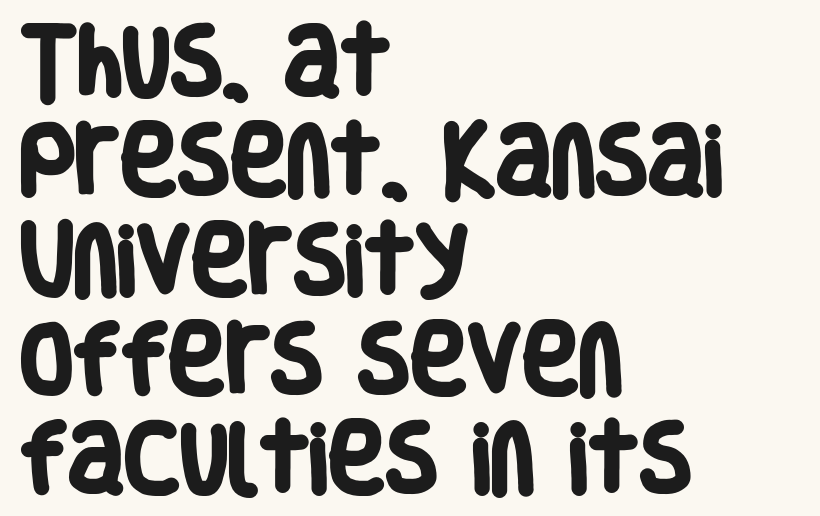
The image shows 77 px heavy, condensed sans-serif type; set left-aligned, normal line spacing (1.29x), normal letter spacing, not underlined; low stroke contrast and a large x-height.
